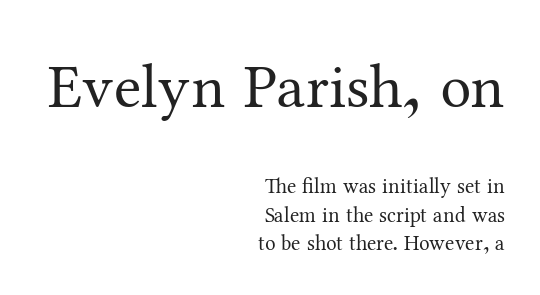
Q: Is the text bold? A: No.
Q: Is the text italic (slanted)? A: No, it is upright.
Q: Is the typeface a serif or a sans-serif typeface? A: Serif.
Q: Is the text underlined? A: No.
Q: How is the paragraph aligned? A: Right-aligned.
Q: Is the spacing between letters normal or unusually wide? A: Normal.
Q: Is the spacing between lines tight, normal or loose? A: Normal.
Q: Which block of text is set in a larger size, the first (top) or the second (bottom)? A: The first (top) one.
Q: Width (condensed, normal, or wide)? A: Normal.
Q: Stroke contrast? A: Medium.
Q: x-height? A: Medium.
Q: Monospaced? A: No.
